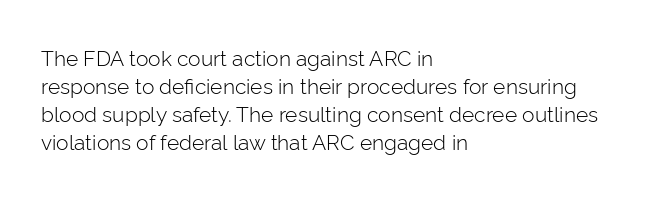
Q: Is the text bold? A: No.
Q: Is the text italic (slanted)? A: No, it is upright.
Q: Is the text underlined? A: No.
Q: How is the paragraph aligned? A: Left-aligned.
Q: Is the spacing between letters normal or unusually wide? A: Normal.
Q: Is the spacing between lines tight, normal or loose? A: Normal.
